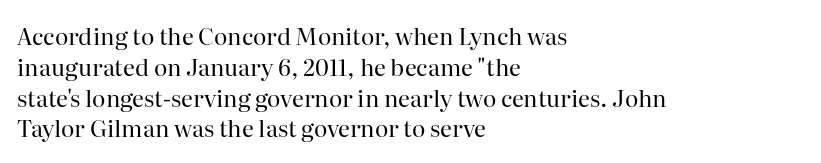
The image shows 23 px text type, upright; set left-aligned, normal line spacing (1.34x), normal letter spacing, not underlined.
